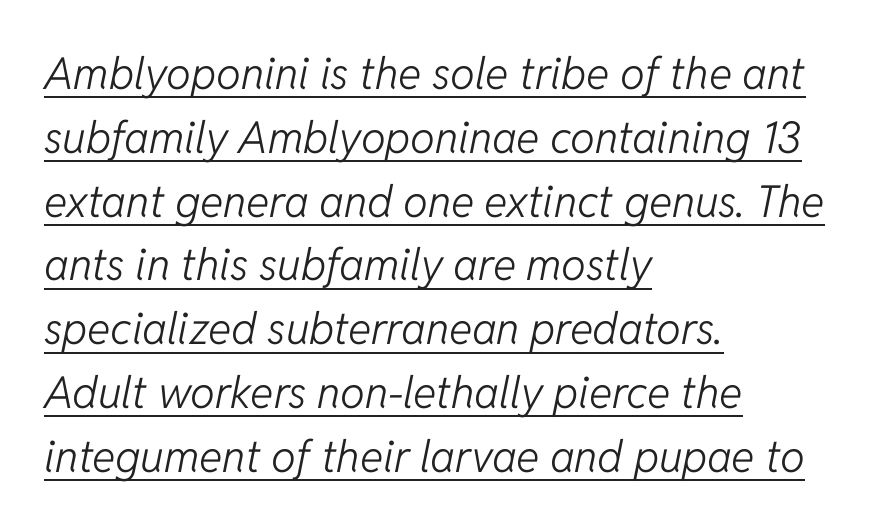
{"italic": "yes", "lean": "right", "slant_degrees": 11, "bold": "no", "weight": "light", "width": "normal", "stroke_contrast": "low", "x_height": "medium", "monospaced": "no", "underline": "yes", "align": "left", "line_spacing": "normal", "line_spacing_ratio": 1.45, "letter_spacing": "normal", "letter_spacing_em": 0.0, "glyph_px": 44}
